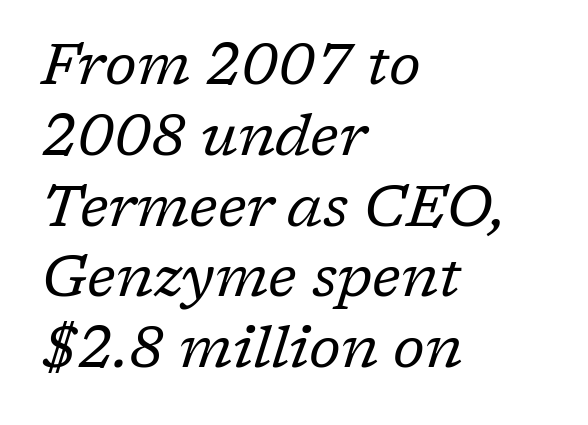
Emphasis-style slanted type is in use. Bare-footed words on every line. Check where the strokes stop: tiny serifs finish them off. The weight tops out at a normal text grade. The rendering uses natural spacing where letterforms have individual widths. The rendering keeps characters at their native spacing.
